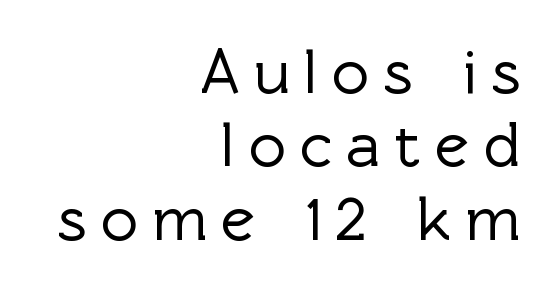
Does the leading feel generous? Not at all — it's pinched. Vertical strokes here are truly vertical. These lines stack with their right ends in a neat column. Rule under the text: the space is simply empty. Students, note that the glyphs here are deliberately spaced far apart.
